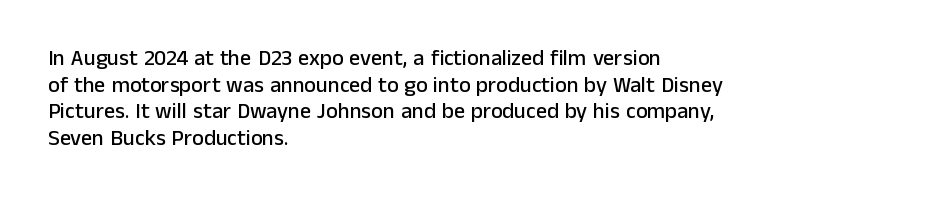
{"italic": "no", "underline": "no", "align": "left", "line_spacing_ratio": 1.21, "letter_spacing": "normal", "letter_spacing_em": 0.0, "glyph_px": 22}
